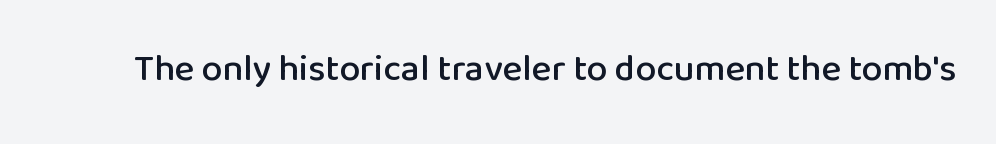
Spacing between characters is what you'd get straight out of the box. Just letters on the line, the space beneath them empty. This rendering employs a face without finishing strokes, i.e., a sans-serif. Each letter keeps its own natural width here, so spacing adapts to shape. Quick note: not italic, upright.
